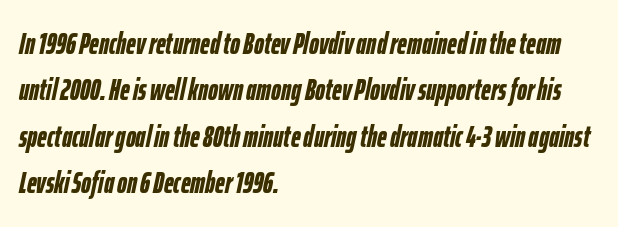
Q: Is the text bold? A: Yes.
Q: Is the text italic (slanted)? A: Yes, it leans right by about 12 degrees.
Q: Is the text underlined? A: No.
Q: How is the paragraph aligned? A: Left-aligned.
Q: Is the spacing between letters normal or unusually wide? A: Normal.
Q: Is the spacing between lines tight, normal or loose? A: Normal.
Q: Width (condensed, normal, or wide)? A: Condensed.
Q: Stroke contrast? A: Low.
Q: x-height? A: Medium.
Q: Monospaced? A: No.
